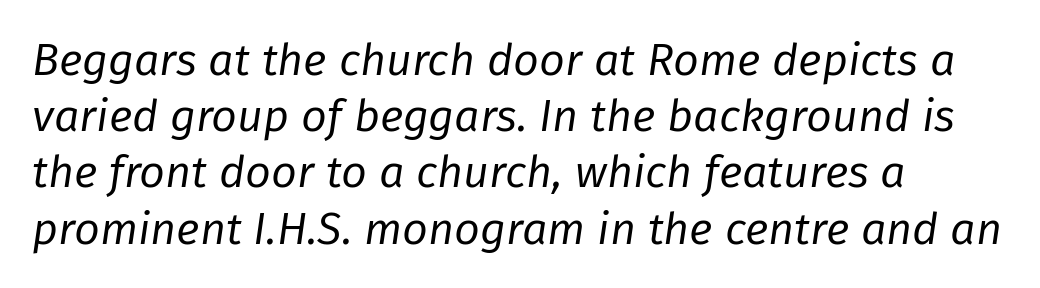
The line-height multiplier appears to be the usual default. Spacing verdict: proportional, widths tailored to each character. Nothing unusual about the tracking: characters are spaced as the font intends. Unbolded letterforms with no extra heft.
